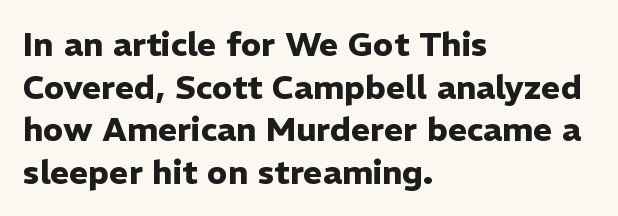
This block has exactly the height ordinary leading produces. Reading down the block, your eye returns to a fixed left position each line. Regarding serifs, this sample does without them. Heavy-handed strokes throughout: this text is bold. This sample uses an upright cut, with every glyph sitting square on the baseline. Underline: absent.
